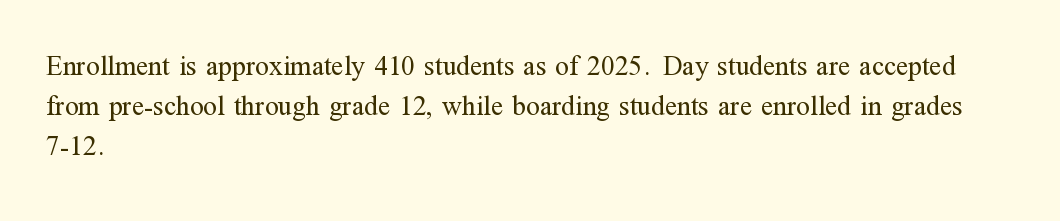
Do the characters align in a grid? No, the font is proportional. The letters stand upright; this is a roman face. The letterforms sit at book weight or below. The space between consecutive lines is moderate. The ragged edge is on the right, which tells us the setting is flush left. Does extra space separate the letters? No, they use regular spacing.
